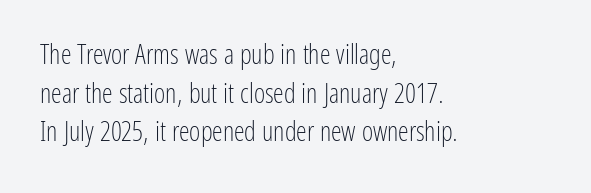
The image shows 27 px text type, upright; set left-aligned, normal line spacing (1.43x), normal letter spacing, not underlined.
